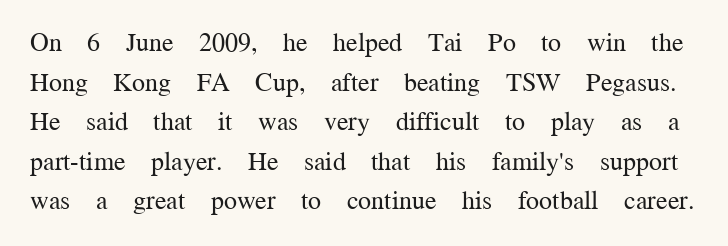
{"italic": "no", "bold": "no", "underline": "no", "line_spacing": "normal", "line_spacing_ratio": 1.52, "letter_spacing": "normal", "letter_spacing_em": 0.0, "glyph_px": 26}
